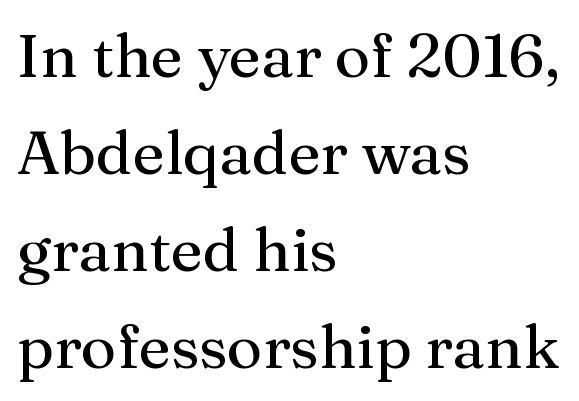
The image shows 61 px serif type, upright; set left-aligned, normal line spacing (1.59x), normal letter spacing, not underlined; medium stroke contrast and a medium x-height.
